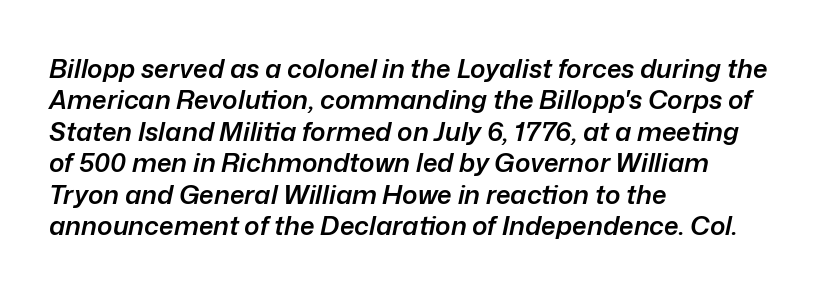
The lines in this sample share a left origin and differ only in where they stop. The glyphs have the mass of a demibold cut, below bold. Clear beneath every line of the passage. Here the glyphs are tracked normally, forming tight word shapes. The specimen reads as italic at a glance.
